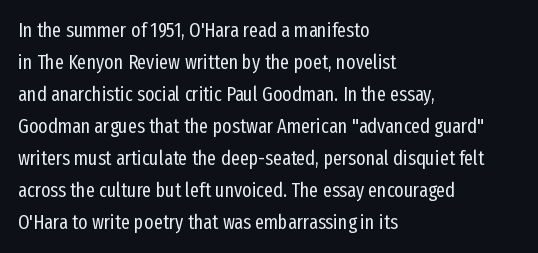
Q: Is the text bold? A: No.
Q: Is the text italic (slanted)? A: No, it is upright.
Q: Is the text underlined? A: No.
Q: How is the paragraph aligned? A: Left-aligned.
Q: Is the spacing between letters normal or unusually wide? A: Normal.
Q: Is the spacing between lines tight, normal or loose? A: Normal.
